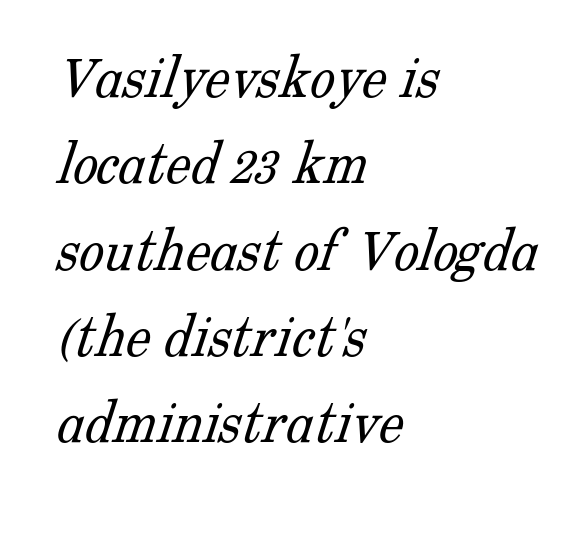
Proportional: the letters do not fall into vertical columns. Glyph-to-glyph distance matches everyday printed text. Old-style or modern, the face here clearly has serifs. The specimen omits any rule beneath the text block's lines. The font is comparable to plain body text, perhaps lighter.
